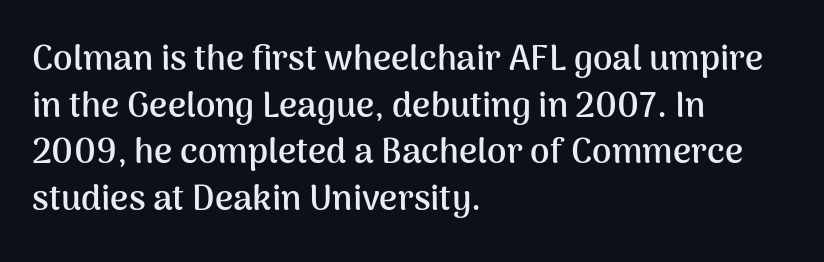
Serifs: no, the terminals of the letterforms are clean. A normal amount of white space separates one row of letters from the next. Horizontal alignment here is leftward, the default for most running prose. You'd pick this weight for a headline — it's a proper bold. The type sits square on the baseline with zero lean. Nothing unusual about the tracking: characters are spaced as the font intends.
